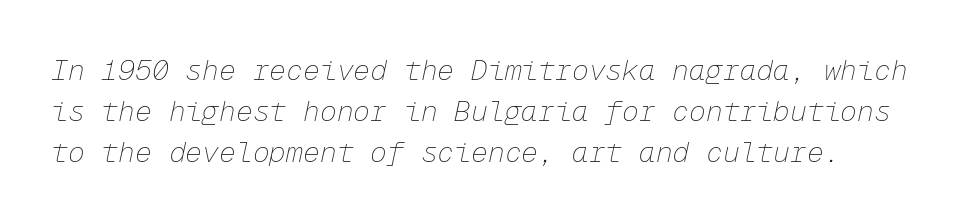
{"italic": "yes", "lean": "right", "slant_degrees": 12, "bold": "no", "weight": "thin", "width": "normal", "stroke_contrast": "low", "x_height": "medium", "monospaced": "yes", "underline": "no", "line_spacing": "normal", "line_spacing_ratio": 1.46, "letter_spacing": "normal", "letter_spacing_em": 0.0, "glyph_px": 28}
